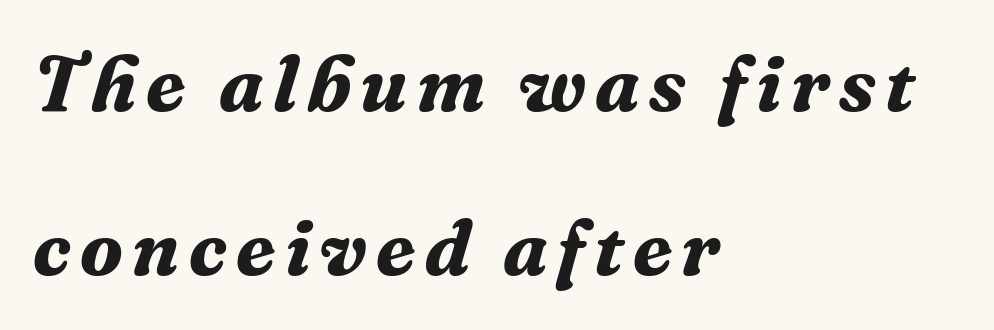
{"serif": "yes", "italic": "yes", "lean": "right", "slant_degrees": 16, "bold": "yes", "weight": "bold", "width": "normal", "stroke_contrast": "medium", "x_height": "medium", "monospaced": "no", "underline": "no", "align": "left", "line_spacing": "loose", "line_spacing_ratio": 2.08, "glyph_px": 79}
